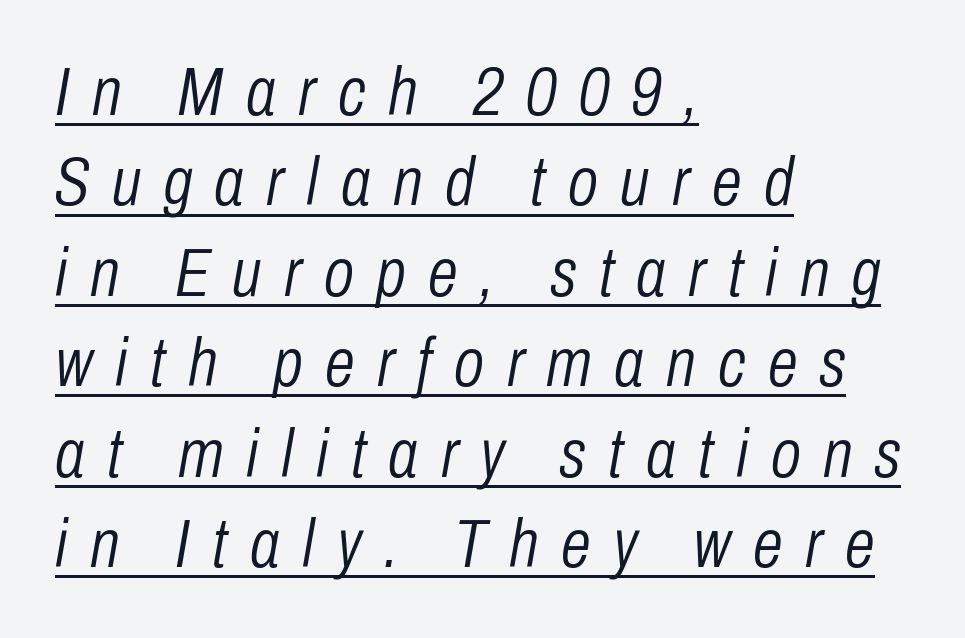
The image shows 68 px light, condensed type, italic (leaning right); set left-aligned, normal line spacing (1.33x), unusually wide letter spacing (+0.33 em), underlined; low stroke contrast and a medium x-height.
